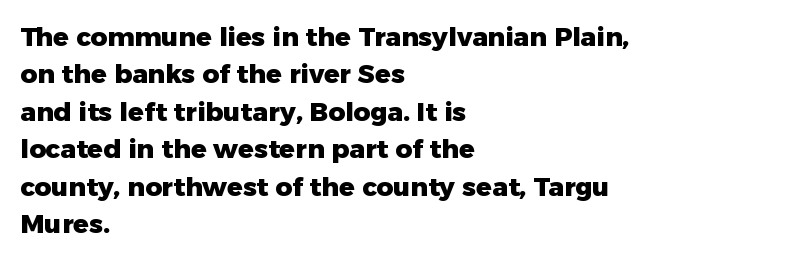
{"italic": "no", "bold": "yes", "underline": "no", "align": "left", "line_spacing": "normal", "line_spacing_ratio": 1.44, "letter_spacing": "normal", "letter_spacing_em": 0.0, "glyph_px": 26}
